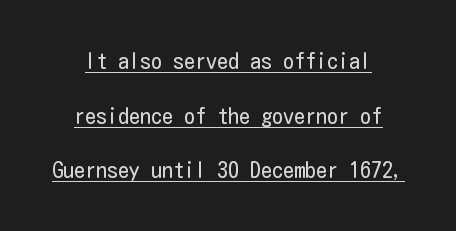
{"italic": "no", "bold": "no", "underline": "yes", "line_spacing": "loose", "line_spacing_ratio": 2.48, "letter_spacing": "normal", "letter_spacing_em": 0.0, "glyph_px": 22}
